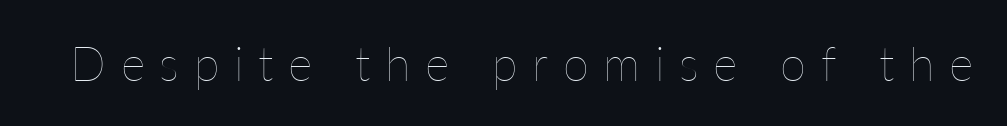
The tracking reads as deliberately expanded to a designer's eye. Quick note: not italic, upright. Each row of text sits above clean, open space. Is the type heavy? It reads as light-to-regular instead.
